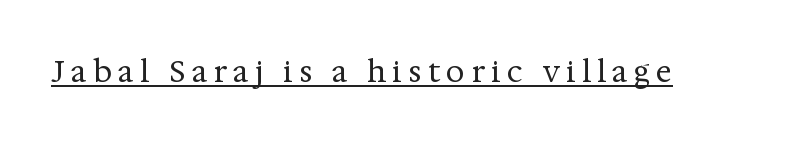
The image shows 30 px regular-weight serif type, upright; set unusually wide letter spacing (+0.21 em), underlined; medium stroke contrast and a medium x-height.
